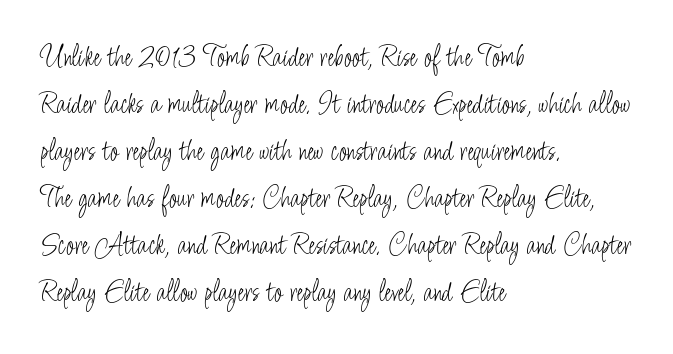
Inter-character spacing is left at the font's built-in metrics. The letters advance in unequal steps, a hallmark of proportional type. Has an underline been added? It has not. The lines in this sample share a left origin and differ only in where they stop.
